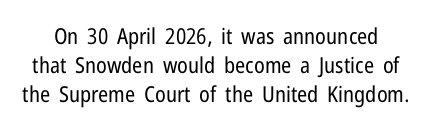
The image shows 22 px text type, upright; set normal line spacing (1.32x), normal letter spacing, not underlined.
